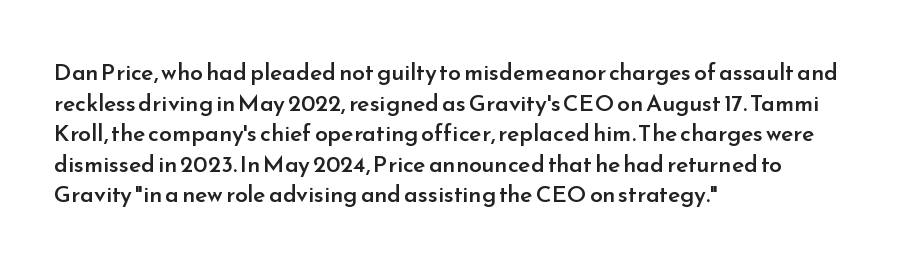
Q: Is the text bold? A: Semi-bold.
Q: Is the text italic (slanted)? A: No, it is upright.
Q: Is the text underlined? A: No.
Q: How is the paragraph aligned? A: Left-aligned.
Q: Is the spacing between letters normal or unusually wide? A: Normal.
Q: Is the spacing between lines tight, normal or loose? A: Normal.
